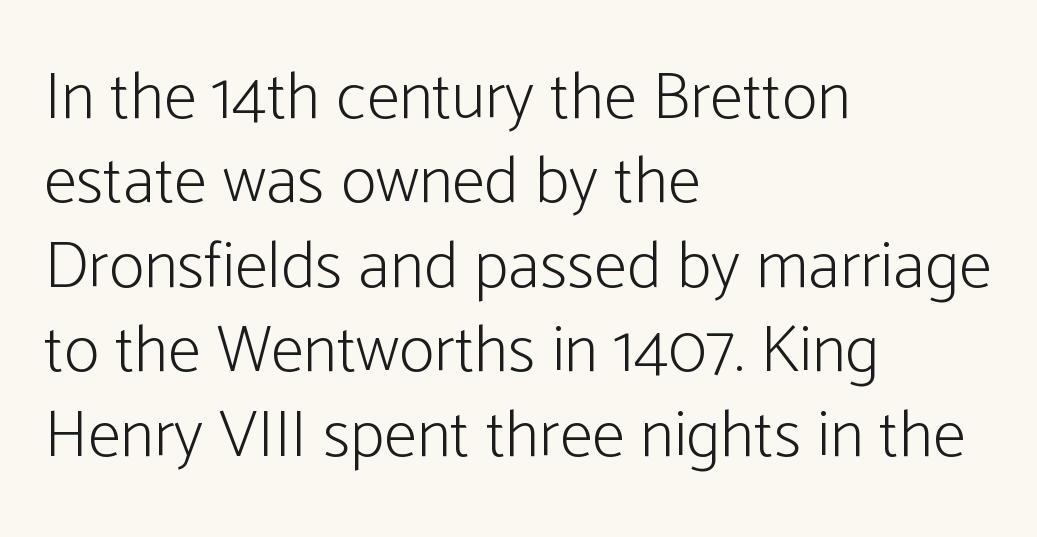
The image shows 67 px light, condensed sans-serif type, upright; set left-aligned, normal line spacing (1.26x), normal letter spacing, not underlined; low stroke contrast and a medium x-height.
